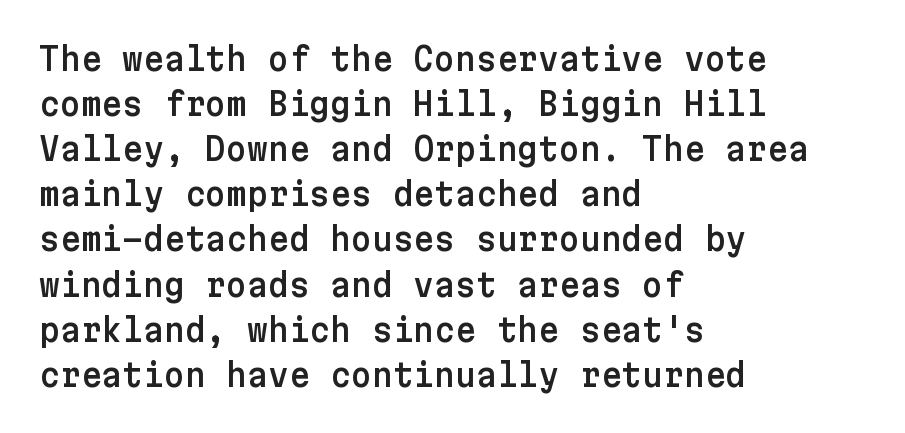
Line spacing here is normal. The designer went with a sans here, leaving each stem footless. Italic: no, the glyphs are upright roman. Just letters on the line, the space beneath them empty. The passage shown has conventional tracking throughout.
